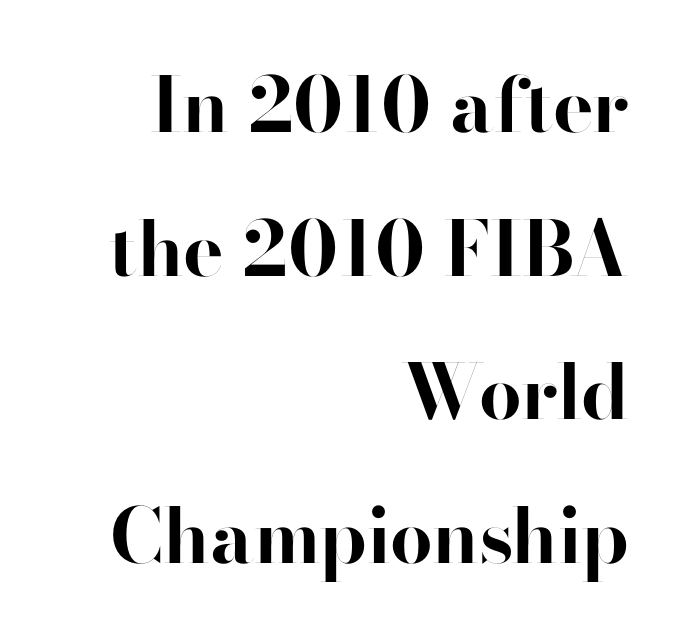
Any mark beneath the type? The region is blank. The lines are quadded right. The type family on display is of the sans-serif kind. Compared with typical body copy, the letter spacing here is the same.
